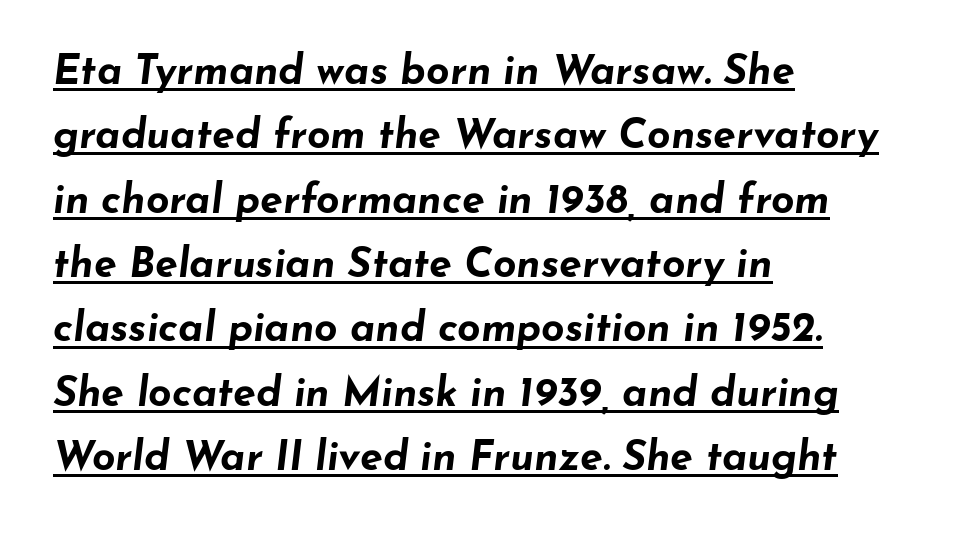
Q: Is the text bold? A: Yes.
Q: Is the text italic (slanted)? A: Yes, it leans right by about 7 degrees.
Q: Is the text underlined? A: Yes.
Q: How is the paragraph aligned? A: Left-aligned.
Q: Is the spacing between letters normal or unusually wide? A: Normal.
Q: Is the spacing between lines tight, normal or loose? A: Normal.
Q: Width (condensed, normal, or wide)? A: Wide.
Q: Stroke contrast? A: Low.
Q: x-height? A: Small.
Q: Monospaced? A: No.
